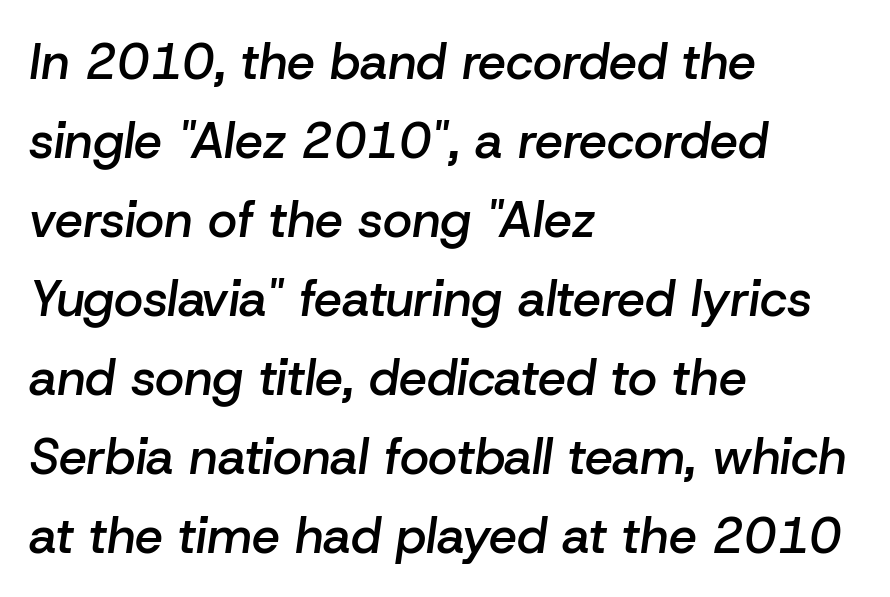
{"italic": "yes", "lean": "right", "slant_degrees": 8, "bold": "semi", "weight": "semibold", "width": "normal", "stroke_contrast": "low", "x_height": "medium", "monospaced": "no", "underline": "no", "align": "left", "line_spacing": "normal", "line_spacing_ratio": 1.58, "letter_spacing": "normal", "letter_spacing_em": 0.0, "glyph_px": 50}
